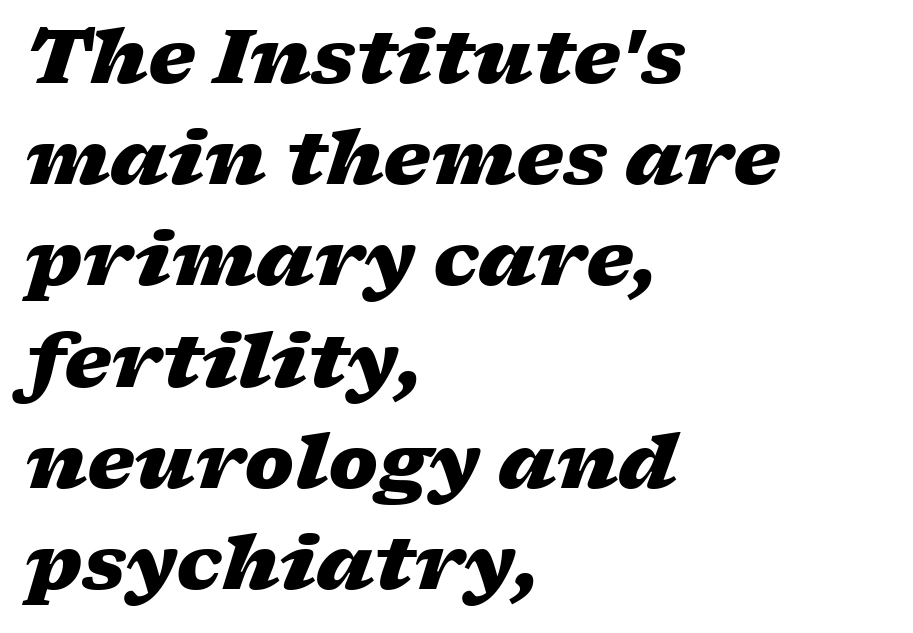
The image shows 75 px heavy, wide type, italic (leaning right); set left-aligned, normal line spacing (1.35x), normal letter spacing, not underlined; low stroke contrast and a medium x-height.
